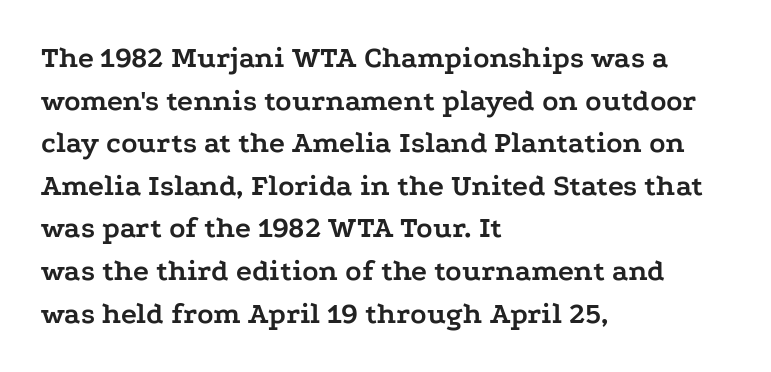
{"serif": "yes", "italic": "no", "bold": "yes", "weight": "semibold", "width": "wide", "stroke_contrast": "low", "x_height": "medium", "monospaced": "no", "underline": "no", "align": "left", "line_spacing": "normal", "line_spacing_ratio": 1.42, "letter_spacing": "normal", "letter_spacing_em": 0.0, "glyph_px": 30}
